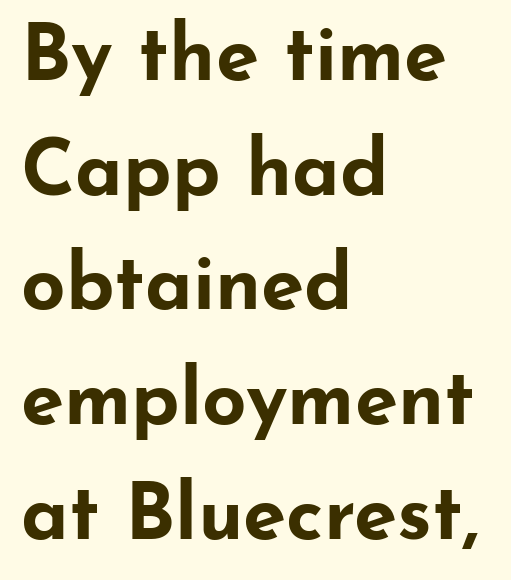
The strokes are fattened all the way to bold. Posture: vertical. Observe the absence of serifs on each vertical stroke in this sample. Summary of vertical rhythm: regular, with standard interline spacing. Line beginnings align vertically; line endings do not.
